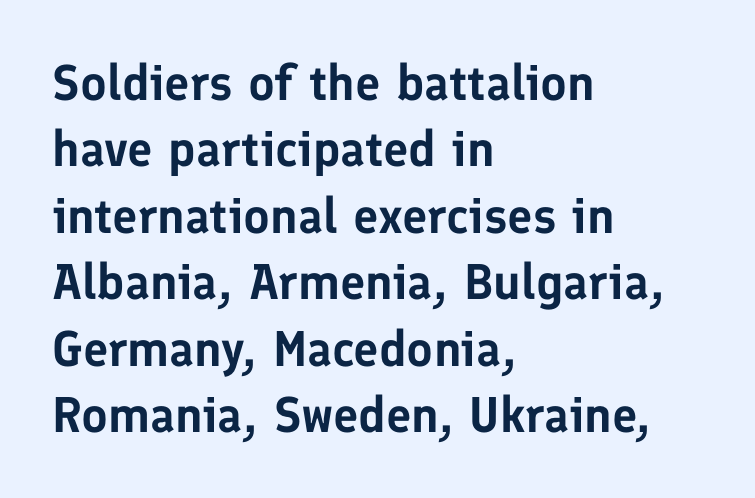
A typesetter would call this leading conventional body-copy spacing. The letters sit at their default tracking, neither squeezed nor spread. The lines in this sample share a left origin and differ only in where they stop. Character widths vary here, with narrow letters taking less room than wide ones.
